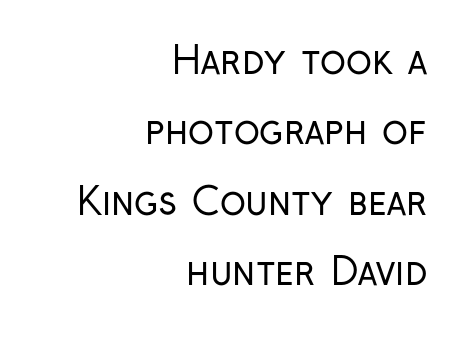
The image shows 38 px regular-weight, condensed sans-serif type, upright; set right-aligned, line spacing 1.85x, normal letter spacing, not underlined; low stroke contrast and a medium x-height.
